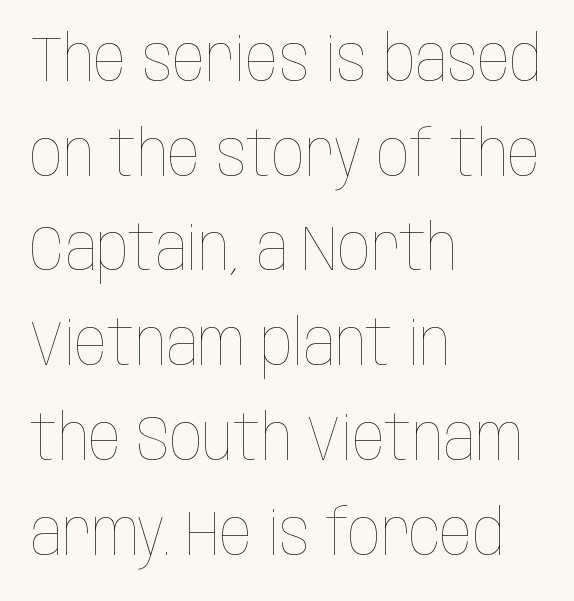
{"italic": "no", "bold": "no", "weight": "thin", "width": "condensed", "stroke_contrast": "low", "x_height": "large", "monospaced": "no", "underline": "no", "align": "left", "line_spacing": "normal", "line_spacing_ratio": 1.48, "letter_spacing": "normal", "letter_spacing_em": 0.0, "glyph_px": 64}
